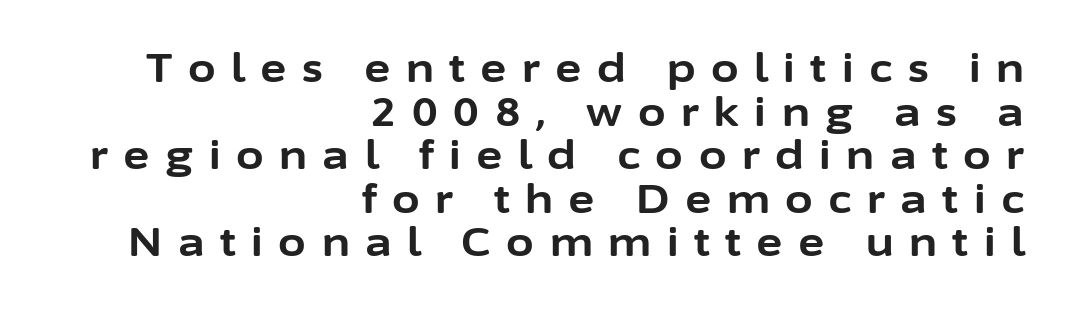
The image shows 40 px bold sans-serif type, upright; set right-aligned, tight line spacing (1.09x), unusually wide letter spacing (+0.39 em), not underlined; low stroke contrast and a medium x-height.
